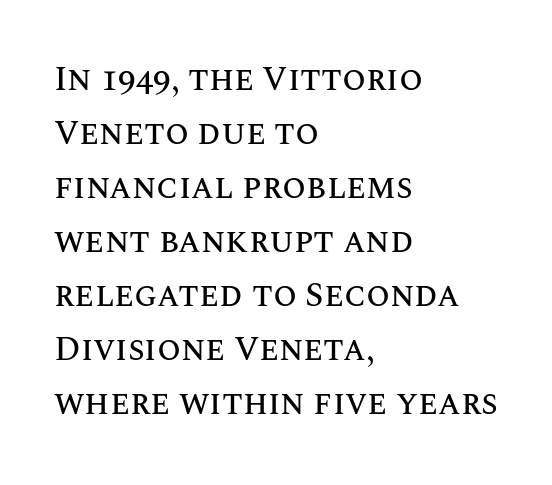
Q: Is the text italic (slanted)? A: No, it is upright.
Q: Is the text underlined? A: No.
Q: How is the paragraph aligned? A: Left-aligned.
Q: Is the spacing between letters normal or unusually wide? A: Normal.
Q: Is the spacing between lines tight, normal or loose? A: Normal.
Q: Width (condensed, normal, or wide)? A: Normal.
Q: Stroke contrast? A: Medium.
Q: x-height? A: Large.
Q: Monospaced? A: No.
